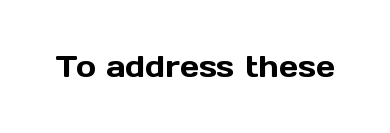
{"serif": "no", "italic": "no", "width": "normal", "x_height": "medium", "monospaced": "no", "underline": "no", "letter_spacing": "normal", "letter_spacing_em": 0.0, "glyph_px": 30}
